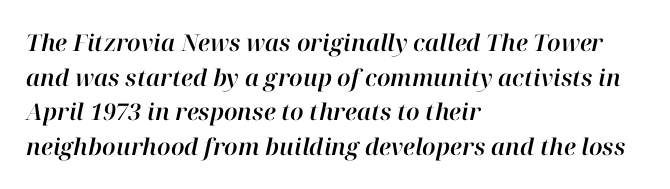
{"italic": "yes", "lean": "right", "slant_degrees": 12, "underline": "no", "align": "left", "line_spacing": "normal", "line_spacing_ratio": 1.51, "letter_spacing": "normal", "letter_spacing_em": 0.0, "glyph_px": 23}
